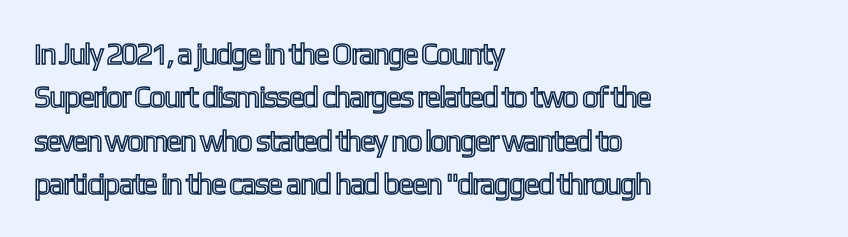
Inter-character spacing is left at the font's built-in metrics. These lines were composed using upright roman letters. The setting favours the left margin, as ordinary paragraphs usually do. The letters advance in unequal steps, a hallmark of proportional type. This sample keeps an unexceptional amount of space between lines.
